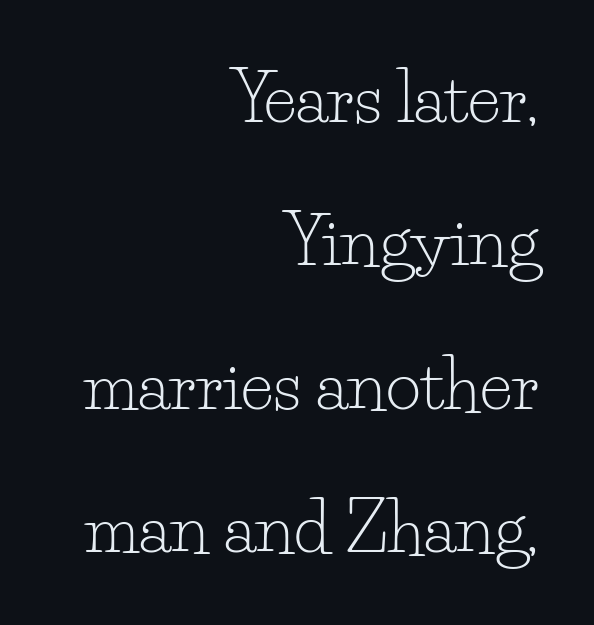
Q: Is the text bold? A: No.
Q: Is the text italic (slanted)? A: No, it is upright.
Q: Is the typeface a serif or a sans-serif typeface? A: Serif.
Q: Is the text underlined? A: No.
Q: How is the paragraph aligned? A: Right-aligned.
Q: Is the spacing between letters normal or unusually wide? A: Normal.
Q: Is the spacing between lines tight, normal or loose? A: Loose.
Q: Width (condensed, normal, or wide)? A: Normal.
Q: Stroke contrast? A: Low.
Q: x-height? A: Small.
Q: Monospaced? A: No.
